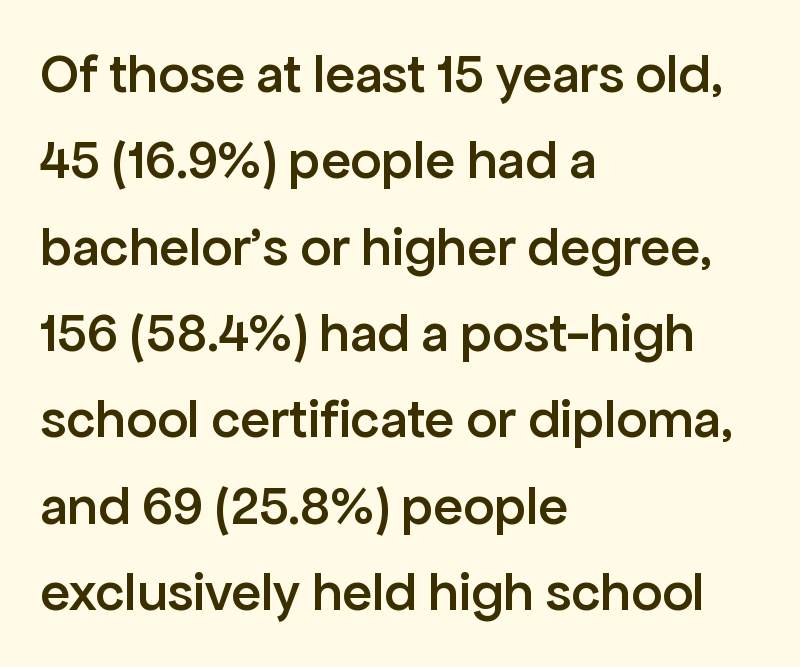
Do the characters align in a grid? No, the font is proportional. What's the leading like? Ordinary, nothing unusual. You can tell it's not italic because the verticals are truly vertical. The horizontal fit of the characters is conventional and even. A somewhat darkened texture: the type is semibold rather than bold.
